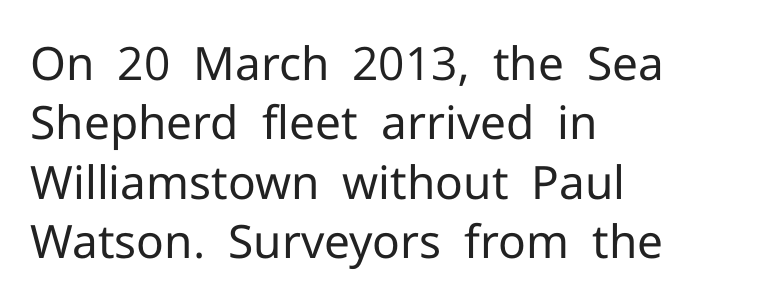
{"serif": "no", "italic": "no", "bold": "no", "weight": "regular", "width": "normal", "stroke_contrast": "low", "x_height": "medium", "monospaced": "no", "underline": "no", "align": "left", "line_spacing": "normal", "line_spacing_ratio": 1.29, "letter_spacing": "normal", "letter_spacing_em": 0.0, "glyph_px": 46}
